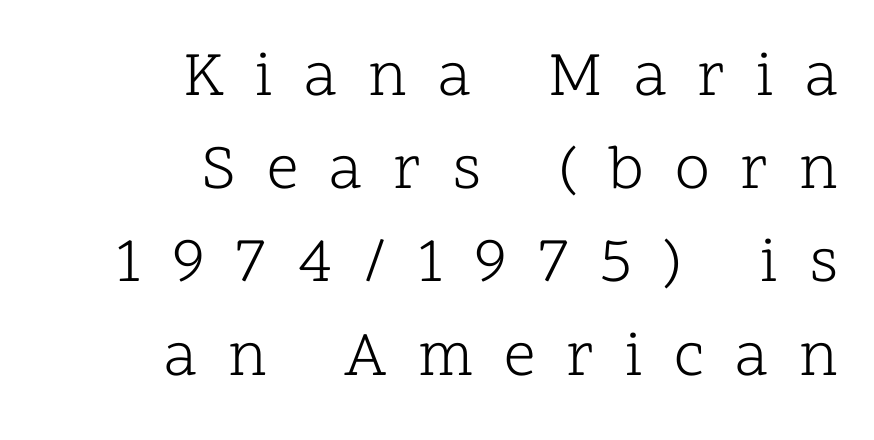
{"serif": "yes", "italic": "no", "bold": "no", "weight": "light", "width": "normal", "stroke_contrast": "low", "x_height": "medium", "monospaced": "no", "underline": "no", "align": "right", "line_spacing": "normal", "line_spacing_ratio": 1.48, "letter_spacing": "wide", "letter_spacing_em": 0.49, "glyph_px": 63}
